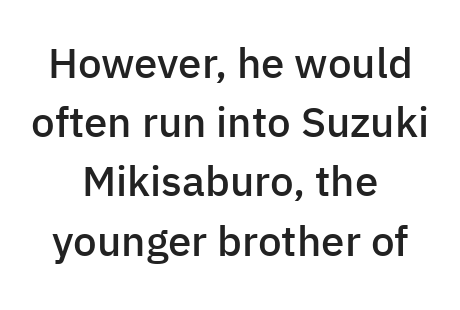
Q: Is the text bold? A: Semi-bold.
Q: Is the text italic (slanted)? A: No, it is upright.
Q: Is the typeface a serif or a sans-serif typeface? A: Sans-serif.
Q: Is the text underlined? A: No.
Q: How is the paragraph aligned? A: Centered.
Q: Is the spacing between letters normal or unusually wide? A: Normal.
Q: Is the spacing between lines tight, normal or loose? A: Normal.
Q: Width (condensed, normal, or wide)? A: Normal.
Q: Stroke contrast? A: Low.
Q: x-height? A: Medium.
Q: Monospaced? A: No.
